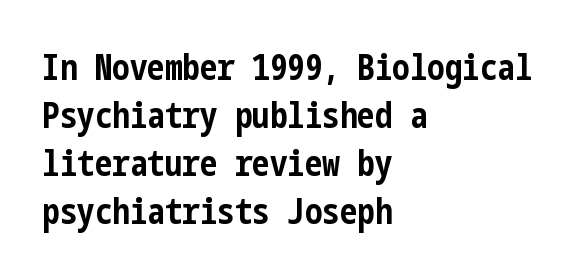
A typesetter would label this face a sans. Lines of text with bare space underneath. This rendering uses left alignment, leaving the right contour irregular. Posture: upright roman.
